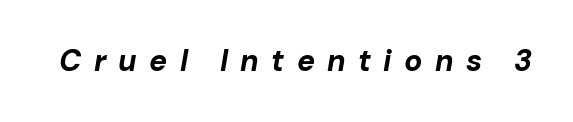
{"italic": "yes", "lean": "right", "slant_degrees": 10, "bold": "yes", "weight": "bold", "width": "normal", "stroke_contrast": "low", "x_height": "medium", "monospaced": "no", "underline": "no", "letter_spacing": "wide", "letter_spacing_em": 0.41, "glyph_px": 30}
